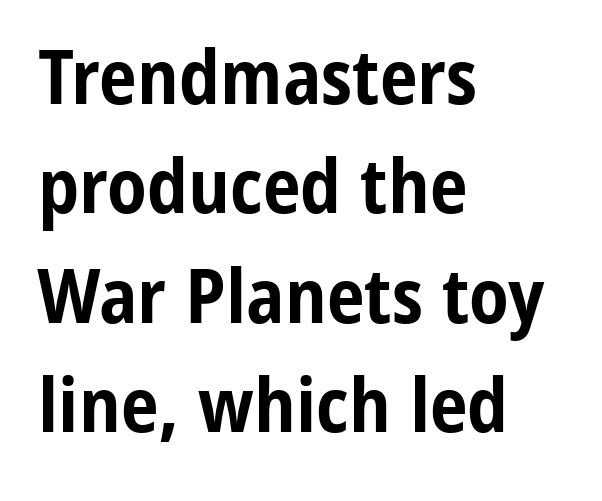
Q: Is the text bold? A: Yes.
Q: Is the text italic (slanted)? A: No, it is upright.
Q: Is the typeface a serif or a sans-serif typeface? A: Sans-serif.
Q: Is the text underlined? A: No.
Q: How is the paragraph aligned? A: Left-aligned.
Q: Is the spacing between letters normal or unusually wide? A: Normal.
Q: Is the spacing between lines tight, normal or loose? A: Normal.
Q: Width (condensed, normal, or wide)? A: Condensed.
Q: Stroke contrast? A: Low.
Q: x-height? A: Medium.
Q: Monospaced? A: No.
